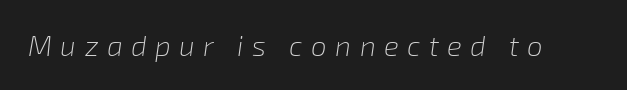
The image shows 28 px light type, italic (leaning right); set unusually wide letter spacing (+0.3 em), not underlined; low stroke contrast and a medium x-height.
